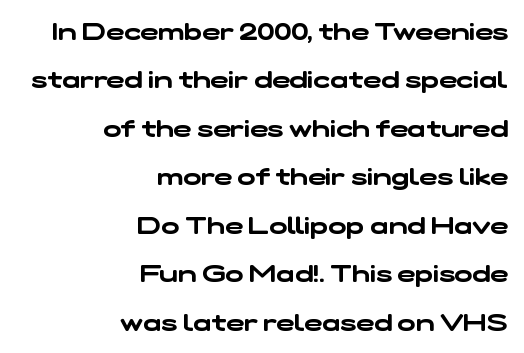
The image shows 24 px text type; set right-aligned, loose line spacing (2.02x), normal letter spacing, not underlined.
